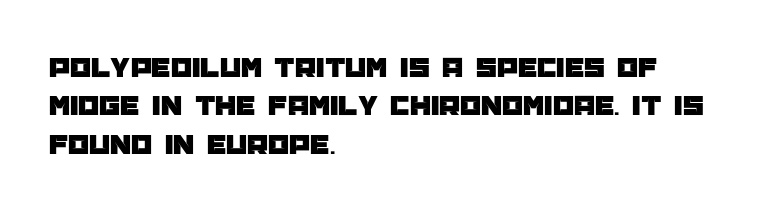
Q: Is the text italic (slanted)? A: No, it is upright.
Q: Is the typeface a serif or a sans-serif typeface? A: Sans-serif.
Q: Is the text underlined? A: No.
Q: How is the paragraph aligned? A: Left-aligned.
Q: Is the spacing between letters normal or unusually wide? A: Normal.
Q: Is the spacing between lines tight, normal or loose? A: Normal.
Q: Width (condensed, normal, or wide)? A: Normal.
Q: Stroke contrast? A: Low.
Q: x-height? A: Large.
Q: Monospaced? A: No.
